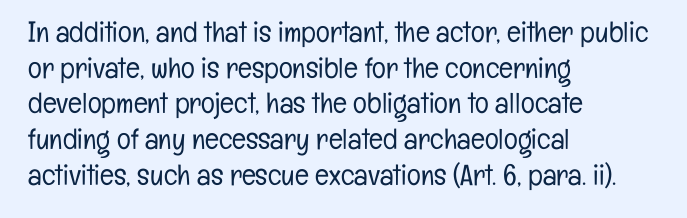
Q: Is the text bold? A: No.
Q: Is the text italic (slanted)? A: No, it is upright.
Q: Is the typeface a serif or a sans-serif typeface? A: Sans-serif.
Q: Is the text underlined? A: No.
Q: How is the paragraph aligned? A: Left-aligned.
Q: Is the spacing between letters normal or unusually wide? A: Normal.
Q: Width (condensed, normal, or wide)? A: Condensed.
Q: Stroke contrast? A: Low.
Q: x-height? A: Medium.
Q: Monospaced? A: No.
